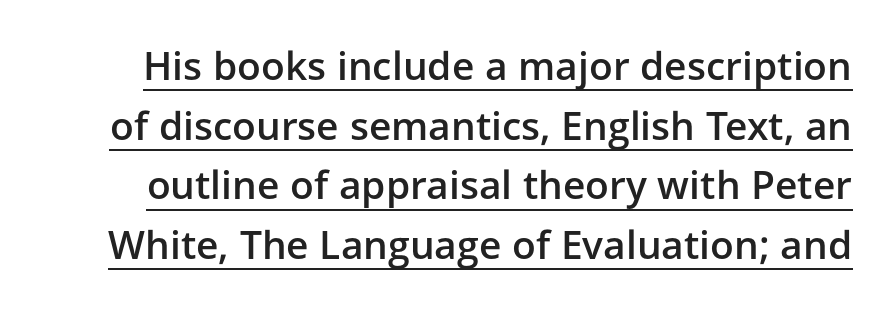
The image shows 39 px semibold sans-serif type, upright; set normal line spacing (1.53x), normal letter spacing, underlined; low stroke contrast and a medium x-height.
